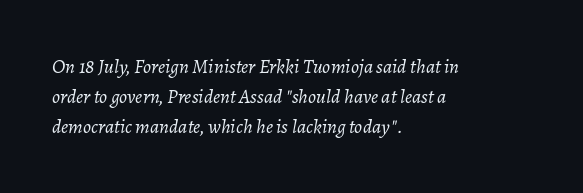
Q: Is the text bold? A: No.
Q: Is the text italic (slanted)? A: Yes, it leans right by about 7 degrees.
Q: Is the text underlined? A: No.
Q: How is the paragraph aligned? A: Left-aligned.
Q: Is the spacing between letters normal or unusually wide? A: Normal.
Q: Is the spacing between lines tight, normal or loose? A: Normal.
